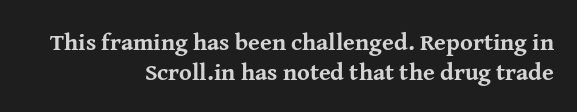
The image shows 24 px bold type, upright; set right-aligned, normal line spacing (1.25x), normal letter spacing, not underlined.
